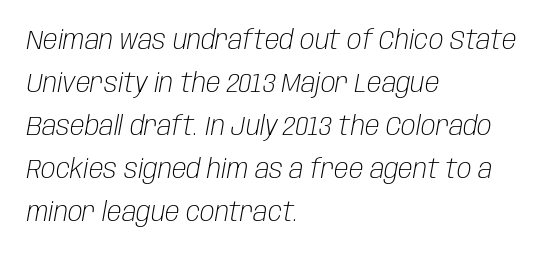
These lines keep a tight, regular rhythm from letter to letter. Weight: regular or lighter. The setting favours the left margin, as ordinary paragraphs usually do. Observe the lean: these are italic letterforms. Lines of text with bare space underneath. The space between consecutive lines is moderate.
